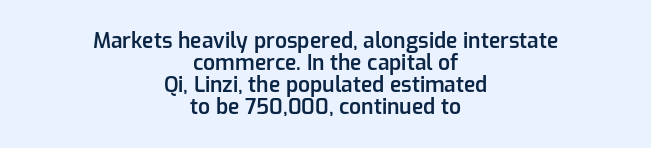
Q: Is the text bold? A: Semi-bold.
Q: Is the text italic (slanted)? A: No, it is upright.
Q: Is the text underlined? A: No.
Q: How is the paragraph aligned? A: Centered.
Q: Is the spacing between letters normal or unusually wide? A: Normal.
Q: Is the spacing between lines tight, normal or loose? A: Tight.
